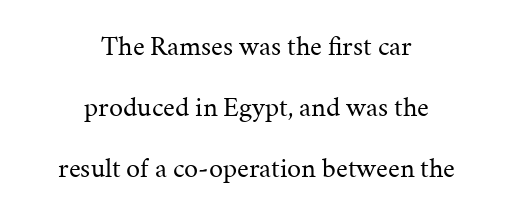
The horizontal fit of the characters is conventional and even. The face used here is seriffed, in the tradition of book romans. No heavy texture on the line: the type isn't bold. How would I describe the line gaps? Wide and relaxed. Honestly, there is no underline to notice here at all.
